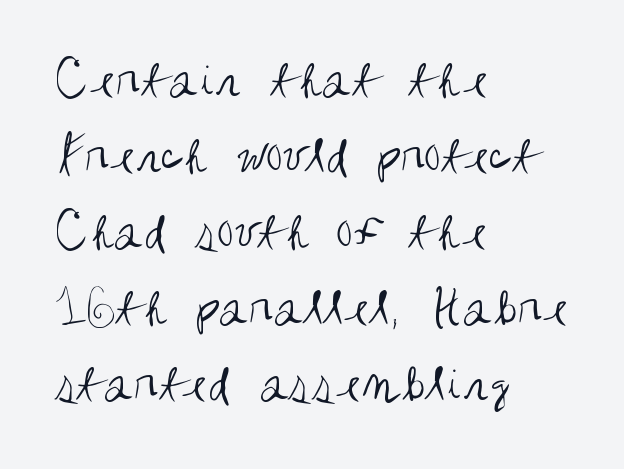
The image shows 55 px regular-weight, condensed sans-serif type; set left-aligned, normal line spacing (1.38x), normal letter spacing, not underlined; medium stroke contrast and a large x-height.
